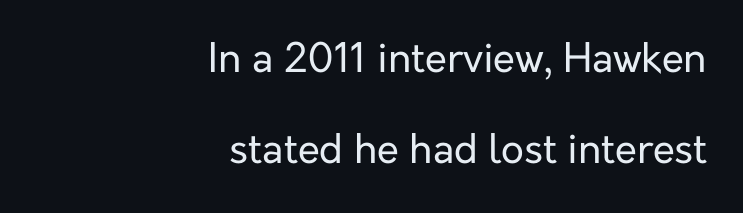
Q: Is the text bold? A: No.
Q: Is the text italic (slanted)? A: No, it is upright.
Q: Is the typeface a serif or a sans-serif typeface? A: Sans-serif.
Q: Is the text underlined? A: No.
Q: How is the paragraph aligned? A: Right-aligned.
Q: Is the spacing between letters normal or unusually wide? A: Normal.
Q: Is the spacing between lines tight, normal or loose? A: Loose.
Q: Width (condensed, normal, or wide)? A: Normal.
Q: Stroke contrast? A: Low.
Q: x-height? A: Medium.
Q: Monospaced? A: No.
